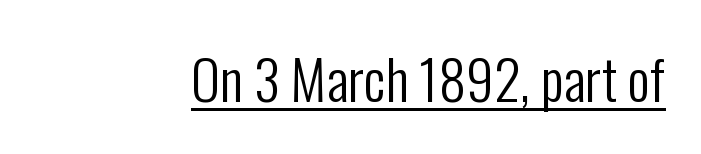
The image shows 55 px regular-weight, condensed sans-serif type, upright; set normal letter spacing, underlined; low stroke contrast and a medium x-height.
